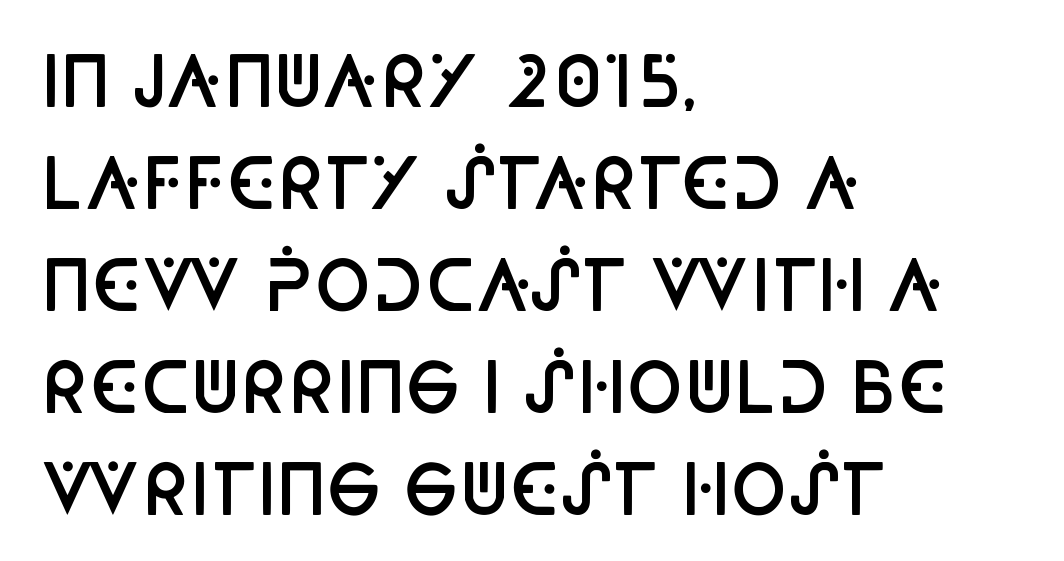
The image shows 68 px semibold, condensed sans-serif type, upright; set left-aligned, normal line spacing (1.5x), normal letter spacing, not underlined; low stroke contrast and a large x-height.
